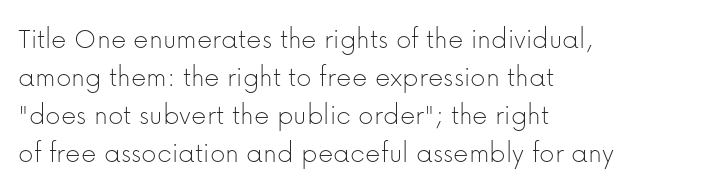
Do the characters align in a grid? No, the font is proportional. Letters have the restrained weight of plain body copy at most. When letters stand straight like this, we call the style roman or upright. The vertical gap from one line to the next is medium. Horizontal alignment here is leftward, the default for most running prose. Font category for this specimen: sans-serif.
